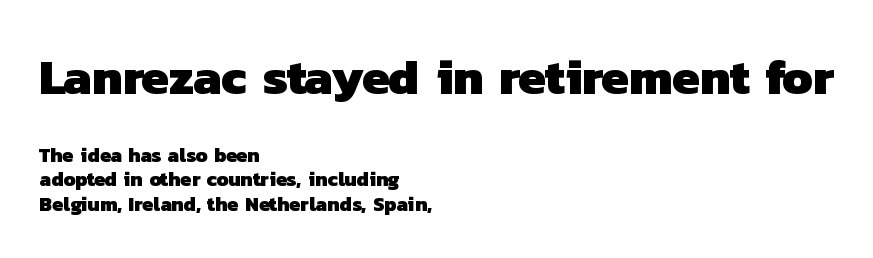
{"serif": "no", "bold": "yes", "weight": "heavy", "width": "normal", "stroke_contrast": "low", "x_height": "medium", "monospaced": "no", "underline": "no", "align": "left", "line_spacing_ratio": 1.22, "letter_spacing": "normal", "letter_spacing_em": 0.0, "larger_block": "first", "size_ratio": 2.5, "glyph_px": 50}
